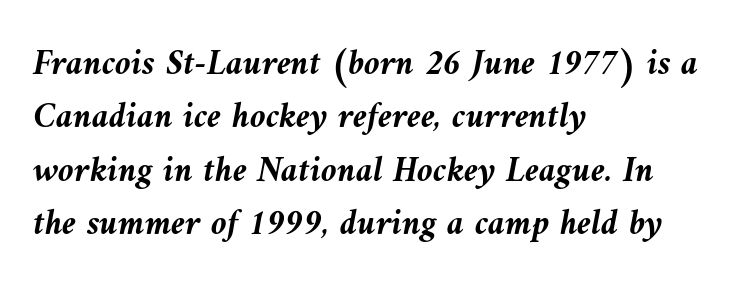
Q: Is the text bold? A: Yes.
Q: Is the text italic (slanted)? A: Yes, it leans left by about 10 degrees.
Q: Is the text underlined? A: No.
Q: How is the paragraph aligned? A: Left-aligned.
Q: Is the spacing between letters normal or unusually wide? A: Normal.
Q: Is the spacing between lines tight, normal or loose? A: Normal.
Q: Width (condensed, normal, or wide)? A: Normal.
Q: Stroke contrast? A: Medium.
Q: x-height? A: Medium.
Q: Monospaced? A: No.
